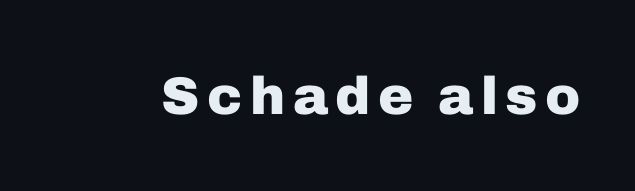
Q: Is the text bold? A: Yes.
Q: Is the text italic (slanted)? A: No, it is upright.
Q: Is the typeface a serif or a sans-serif typeface? A: Sans-serif.
Q: Is the text underlined? A: No.
Q: Width (condensed, normal, or wide)? A: Normal.
Q: Stroke contrast? A: Low.
Q: x-height? A: Medium.
Q: Monospaced? A: No.
